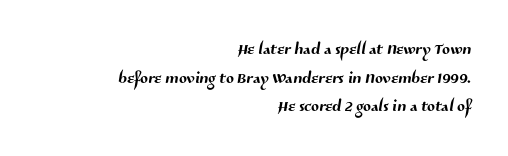
Q: Is the text underlined? A: No.
Q: How is the paragraph aligned? A: Right-aligned.
Q: Is the spacing between letters normal or unusually wide? A: Normal.
